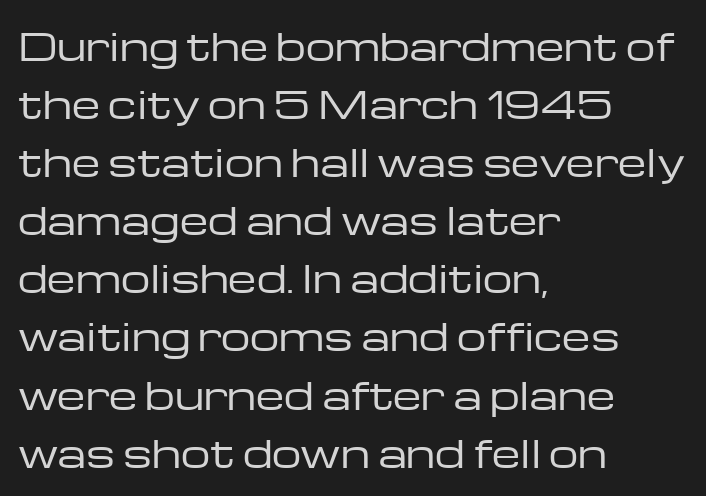
The image shows 37 px regular-weight, wide sans-serif type, upright; set left-aligned, normal line spacing (1.57x), normal letter spacing, not underlined; low stroke contrast and a medium x-height.
